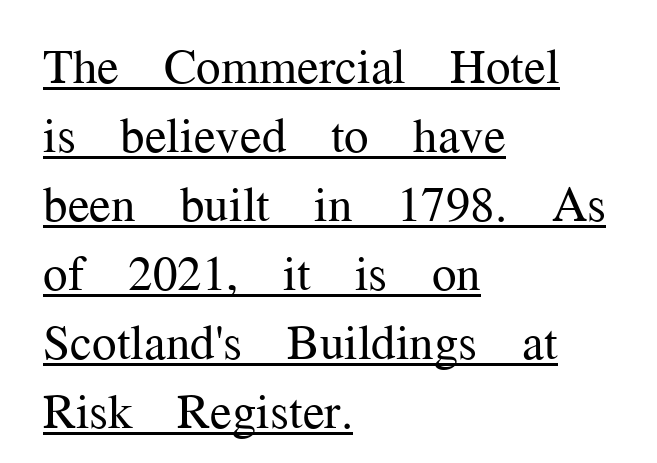
Q: Is the text bold? A: No.
Q: Is the text italic (slanted)? A: No, it is upright.
Q: Is the typeface a serif or a sans-serif typeface? A: Serif.
Q: Is the text underlined? A: Yes.
Q: How is the paragraph aligned? A: Left-aligned.
Q: Is the spacing between letters normal or unusually wide? A: Normal.
Q: Is the spacing between lines tight, normal or loose? A: Normal.
Q: Width (condensed, normal, or wide)? A: Normal.
Q: Stroke contrast? A: Medium.
Q: x-height? A: Medium.
Q: Monospaced? A: No.
